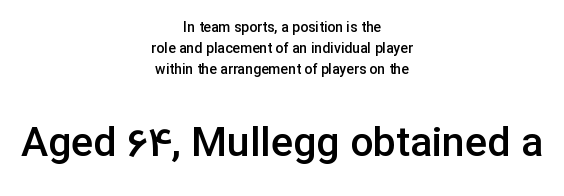
Clear beneath every line of the passage. Observe the absence of serifs on each vertical stroke in this sample. Think of a printed novel: that variable character pitch is what you see here. These lines were composed using upright roman letters. If you squint, the bottom block still reads clearly — it's the larger of the two. Which margin do the lines hug? Neither — every line sits in the middle.
